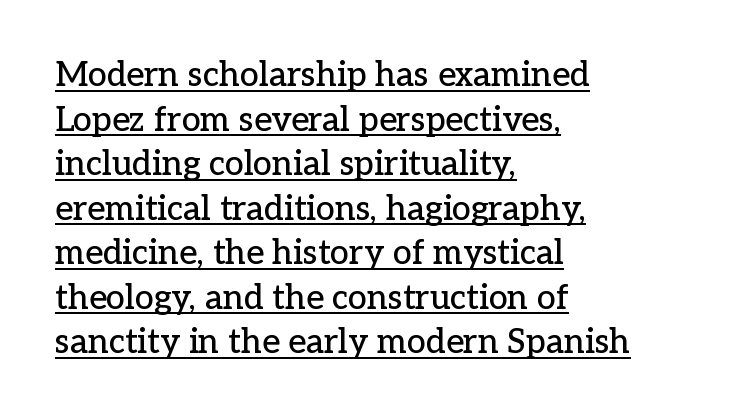
{"serif": "yes", "italic": "no", "width": "normal", "stroke_contrast": "low", "x_height": "medium", "monospaced": "no", "underline": "yes", "align": "left", "line_spacing": "normal", "line_spacing_ratio": 1.31, "letter_spacing": "normal", "letter_spacing_em": 0.0, "glyph_px": 34}
